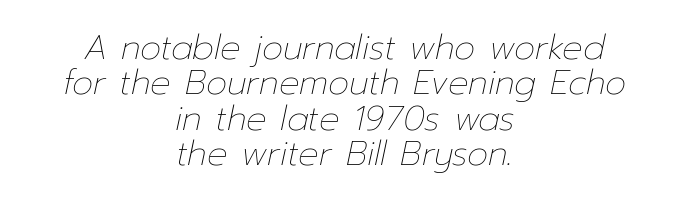
Caption: face not bold, strokes unweighted. Horizontal bands of white between lines are thin slivers. Looks like regular typesetting: each glyph gets only the width it needs. Plain, unruled lines of type. These lines stack symmetrically, like a column narrowing and widening about its center. The axis of the letterforms is tilted away from vertical.
